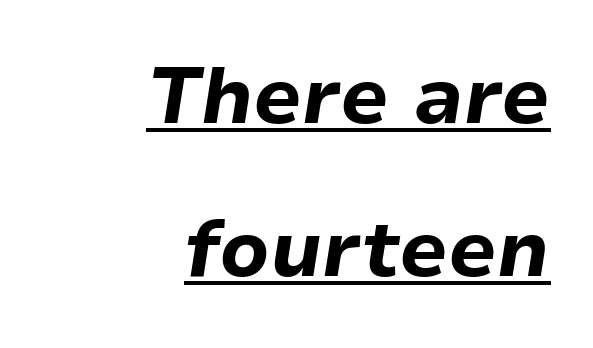
Q: Is the text bold? A: Yes.
Q: Is the text italic (slanted)? A: Yes, it leans right by about 9 degrees.
Q: Is the text underlined? A: Yes.
Q: How is the paragraph aligned? A: Right-aligned.
Q: Is the spacing between letters normal or unusually wide? A: Normal.
Q: Is the spacing between lines tight, normal or loose? A: Loose.
Q: Width (condensed, normal, or wide)? A: Normal.
Q: Stroke contrast? A: Low.
Q: x-height? A: Medium.
Q: Monospaced? A: No.
